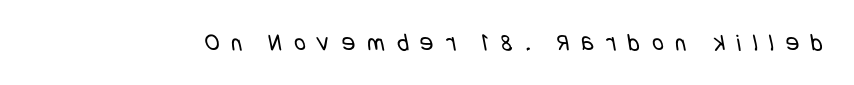
{"bold": "no", "underline": "no", "letter_spacing": "wide", "letter_spacing_em": 0.48, "glyph_px": 25}
